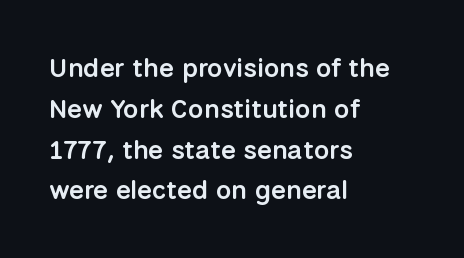
Compared with a centered layout, this one pins lines to the left instead. Compared with typical paragraphs, the rows here are spaced about the same. You can tell it's not italic because the verticals are truly vertical. Bare-footed words on every line. A fair bit of extra ink — the face is semibold, not bold.
